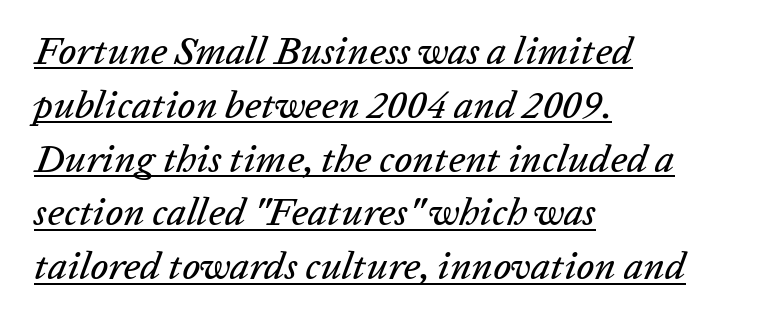
The image shows 39 px text type, italic (leaning right); set left-aligned, normal line spacing (1.38x), normal letter spacing, underlined; low stroke contrast and a medium x-height.
